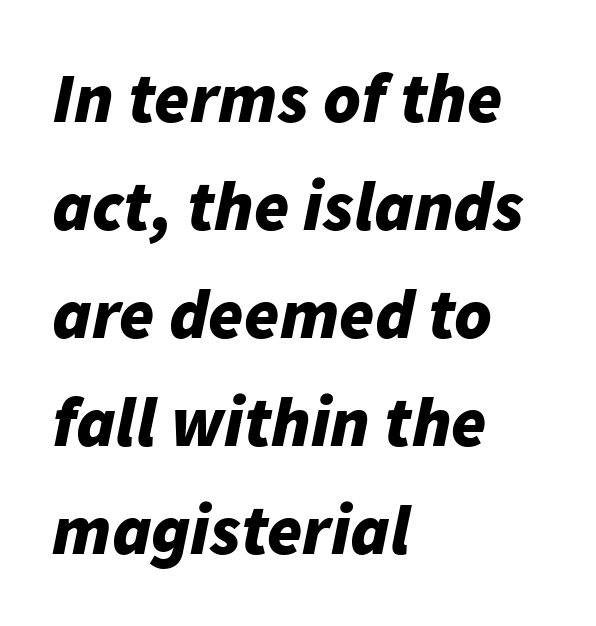
Chunky letters — that's bold for sure. Think of a printed novel: that variable character pitch is what you see here. No extra tracking has been applied to these lines. Students, observe: this is what conventionally led text looks like.
